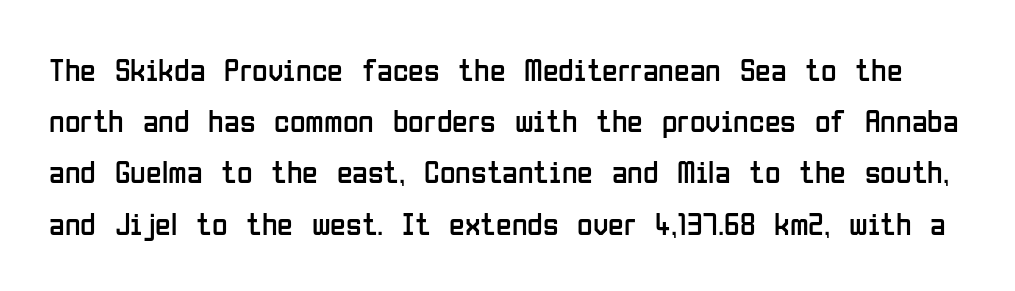
Decoration check: the copy has no underline. The typeface has the unassuming heft of standard copy or less. Does extra space separate the letters? No, they use regular spacing. The letters stand upright; this is a roman face. You could not count columns in this text — the font is proportionally spaced. Grotesque or geometric, the face here clearly has no serifs.
